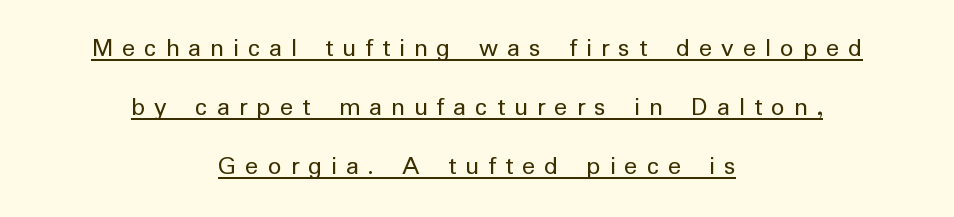
Q: Is the text bold? A: No.
Q: Is the text italic (slanted)? A: No, it is upright.
Q: Is the text underlined? A: Yes.
Q: How is the paragraph aligned? A: Centered.
Q: Is the spacing between letters normal or unusually wide? A: Unusually wide.
Q: Is the spacing between lines tight, normal or loose? A: Loose.
